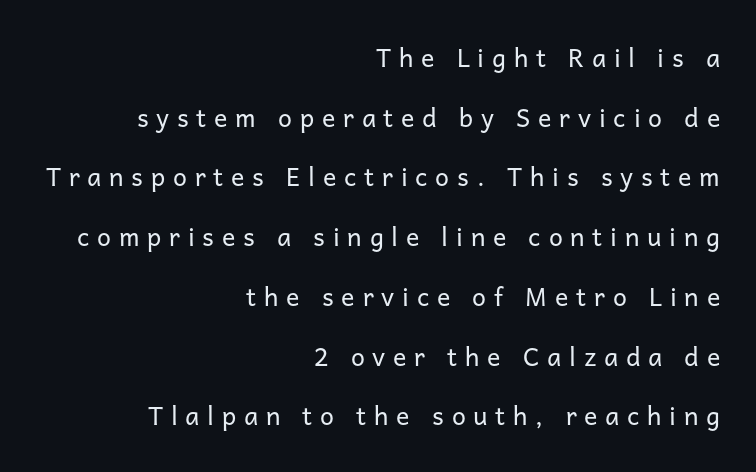
{"italic": "no", "bold": "no", "underline": "no", "align": "right", "line_spacing": "loose", "line_spacing_ratio": 2.39, "letter_spacing": "wide", "letter_spacing_em": 0.31, "glyph_px": 25}
